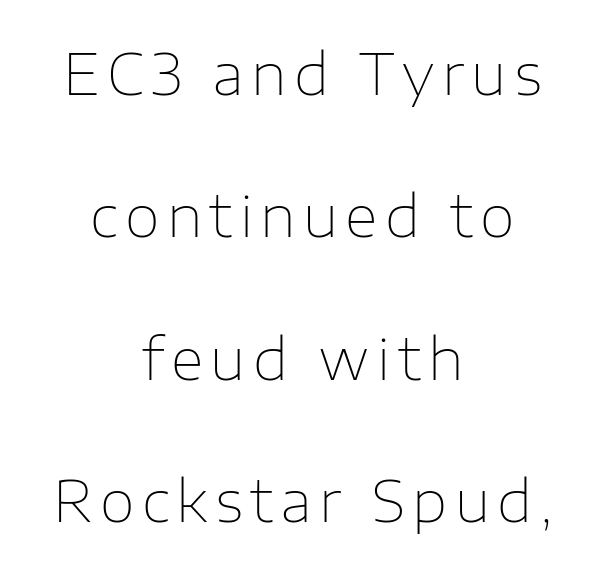
Q: Is the text bold? A: No.
Q: Is the text italic (slanted)? A: No, it is upright.
Q: Is the typeface a serif or a sans-serif typeface? A: Sans-serif.
Q: Is the text underlined? A: No.
Q: How is the paragraph aligned? A: Centered.
Q: Is the spacing between lines tight, normal or loose? A: Loose.
Q: Width (condensed, normal, or wide)? A: Normal.
Q: Stroke contrast? A: Low.
Q: x-height? A: Medium.
Q: Monospaced? A: No.
